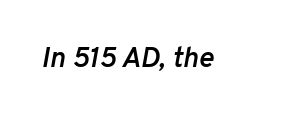
Tracking value appears to be zero — textbook default spacing. The font is running at a semibold setting, under full bold. Letters rest on an invisible, unmarked baseline. Emphasis-style slanted type is in use. A typesetter would call this proportional, since set widths differ per character.
